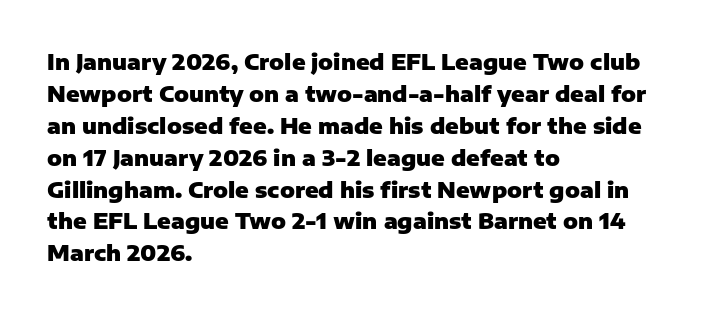
Q: Is the text bold? A: Yes.
Q: Is the text italic (slanted)? A: No, it is upright.
Q: Is the text underlined? A: No.
Q: How is the paragraph aligned? A: Left-aligned.
Q: Is the spacing between letters normal or unusually wide? A: Normal.
Q: Is the spacing between lines tight, normal or loose? A: Normal.
